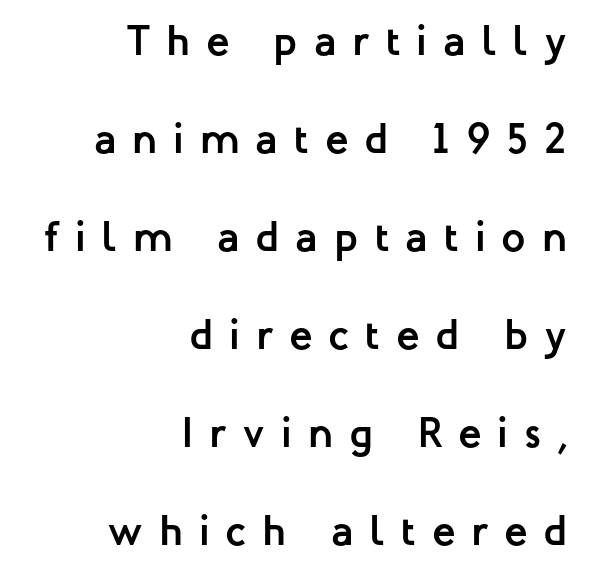
The rag falls on the left side of this text block. Lines of text with bare space underneath. The face used here is a sans, in the tradition of grotesques and geometrics. The letterforms stand isolated, each surrounded by extra space. Is there any slant? The stems are plumb.
